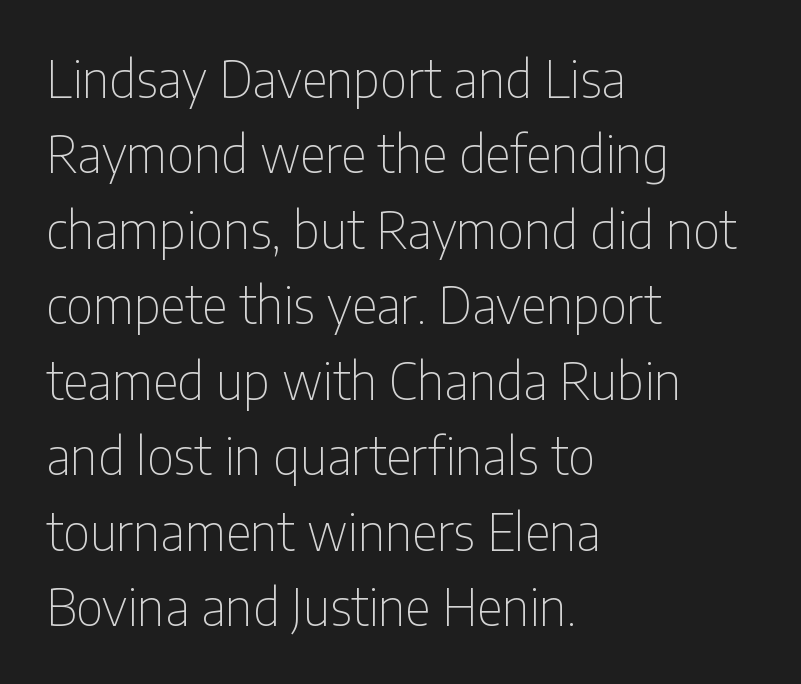
The image shows 50 px thin, condensed sans-serif type, upright; set left-aligned, normal line spacing (1.51x), normal letter spacing, not underlined; low stroke contrast and a medium x-height.
